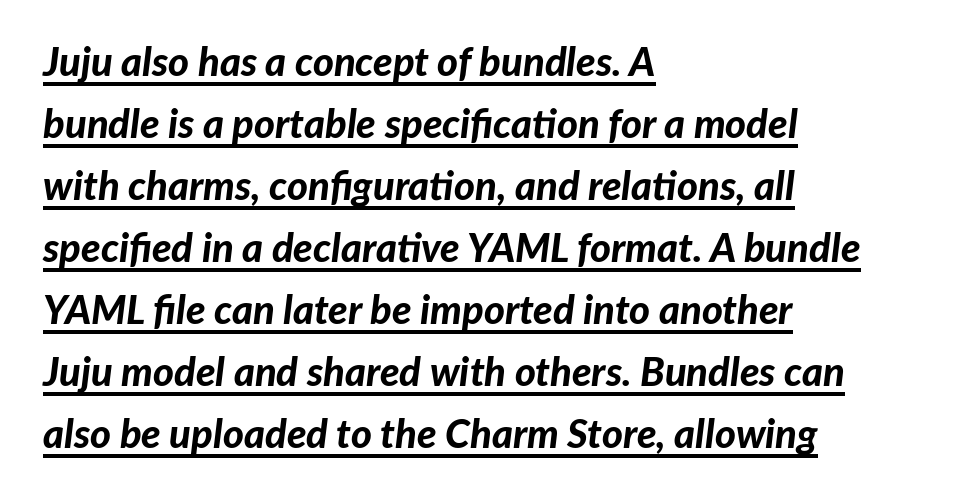
Q: Is the text bold? A: Yes.
Q: Is the text italic (slanted)? A: Yes, it leans right by about 7 degrees.
Q: Is the text underlined? A: Yes.
Q: How is the paragraph aligned? A: Left-aligned.
Q: Is the spacing between letters normal or unusually wide? A: Normal.
Q: Is the spacing between lines tight, normal or loose? A: Normal.
Q: Width (condensed, normal, or wide)? A: Normal.
Q: Stroke contrast? A: Low.
Q: x-height? A: Medium.
Q: Monospaced? A: No.
